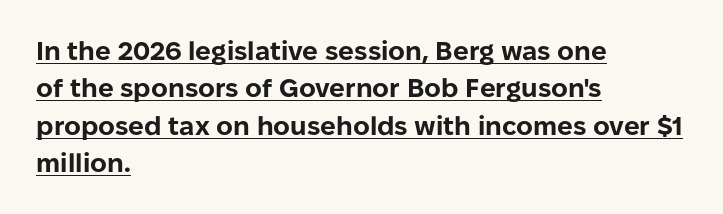
The passage shown is emphatically bold. What decoration does the sample have? An underline. Short and long lines alike share a common starting point at left. Ordinary non-slanted type is in use. Notice how descenders clear the ascenders below comfortably — that's standard leading. Between one letter and the next there's only the usual sliver of space.
